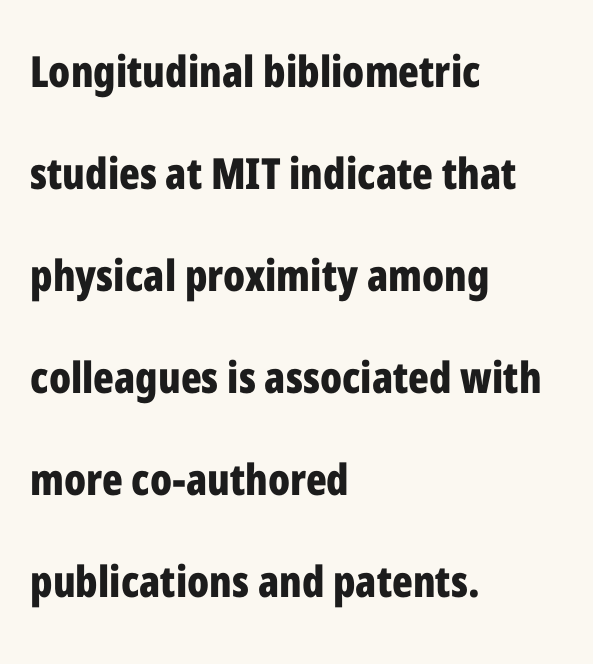
{"serif": "no", "italic": "no", "bold": "yes", "weight": "bold", "width": "condensed", "stroke_contrast": "low", "x_height": "medium", "monospaced": "no", "underline": "no", "align": "left", "line_spacing": "loose", "line_spacing_ratio": 2.37, "letter_spacing": "normal", "letter_spacing_em": 0.0, "glyph_px": 43}
